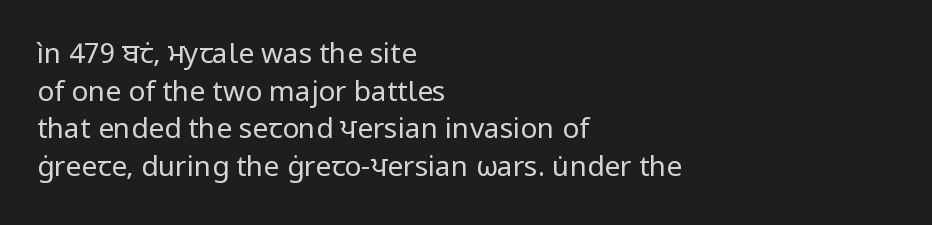
The image shows 28 px regular-weight sans-serif type, upright; set left-aligned, normal line spacing (1.34x), normal letter spacing, not underlined; low stroke contrast and a medium x-height.
